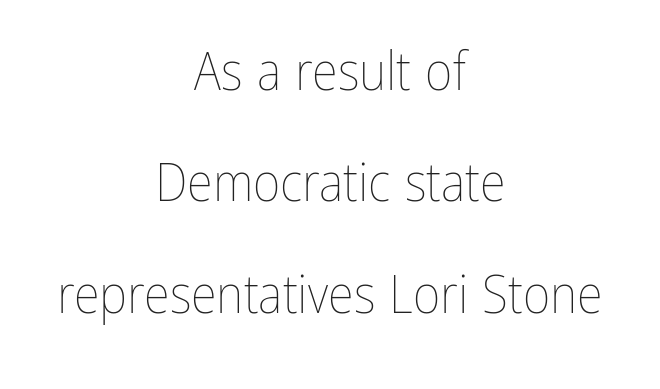
Honestly, there is no underline to notice here at all. The passage shown is typed in a proportional face where columns would drift. Is the stroke heavy? The answer is a plain regular-or-lighter. Reading down the column, the eye jumps a long way to each next line. The lines are quadded center. Is the letter spacing exaggerated? No — it looks like the ordinary default.
